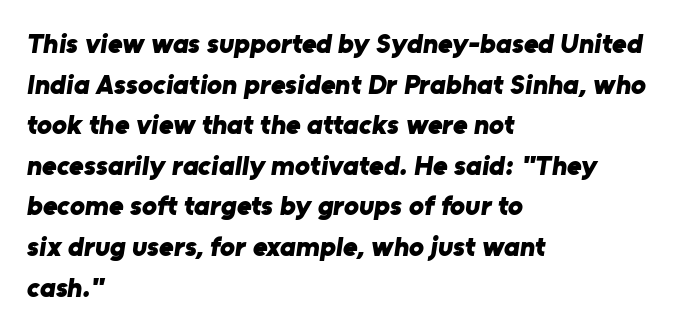
Q: Is the text bold? A: Yes.
Q: Is the typeface a serif or a sans-serif typeface? A: Sans-serif.
Q: Is the text underlined? A: No.
Q: How is the paragraph aligned? A: Left-aligned.
Q: Is the spacing between letters normal or unusually wide? A: Normal.
Q: Is the spacing between lines tight, normal or loose? A: Normal.
Q: Width (condensed, normal, or wide)? A: Normal.
Q: Stroke contrast? A: Low.
Q: x-height? A: Medium.
Q: Monospaced? A: No.
